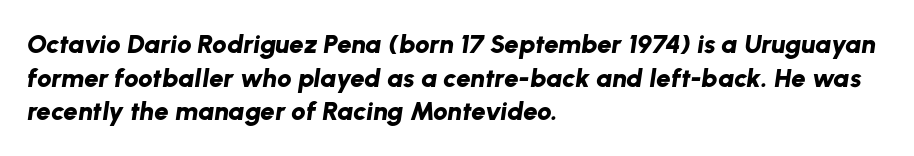
The image shows 26 px bold type, italic (leaning right); set left-aligned, normal line spacing (1.29x), normal letter spacing, not underlined.
